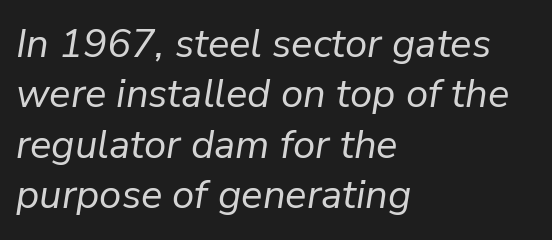
The image shows 40 px regular-weight type, italic (leaning right); set left-aligned, normal line spacing (1.26x), normal letter spacing, not underlined; low stroke contrast and a medium x-height.
